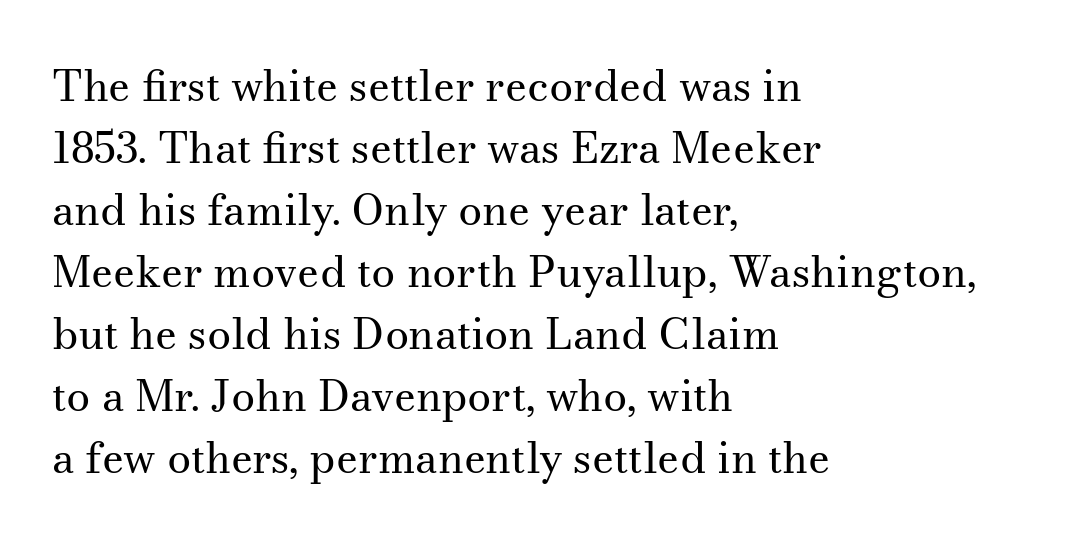
Q: Is the text bold? A: No.
Q: Is the text italic (slanted)? A: No, it is upright.
Q: Is the typeface a serif or a sans-serif typeface? A: Serif.
Q: Is the text underlined? A: No.
Q: How is the paragraph aligned? A: Left-aligned.
Q: Is the spacing between letters normal or unusually wide? A: Normal.
Q: Is the spacing between lines tight, normal or loose? A: Normal.
Q: Width (condensed, normal, or wide)? A: Normal.
Q: Stroke contrast? A: Medium.
Q: x-height? A: Small.
Q: Monospaced? A: No.
